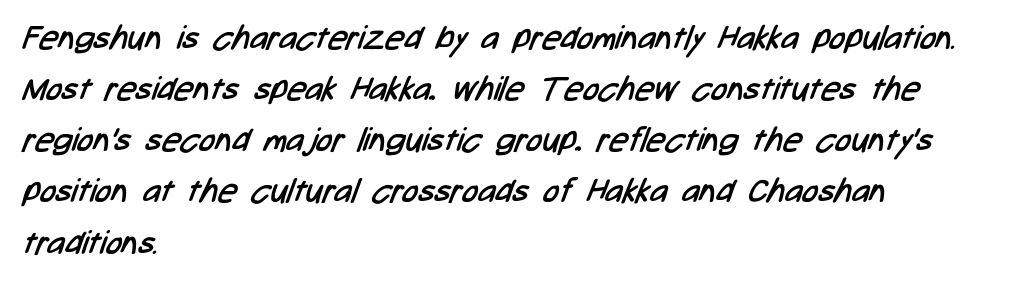
Q: Is the text bold? A: No.
Q: Is the typeface a serif or a sans-serif typeface? A: Sans-serif.
Q: Is the text underlined? A: No.
Q: How is the paragraph aligned? A: Left-aligned.
Q: Is the spacing between letters normal or unusually wide? A: Normal.
Q: Is the spacing between lines tight, normal or loose? A: Normal.
Q: Width (condensed, normal, or wide)? A: Condensed.
Q: Stroke contrast? A: Low.
Q: x-height? A: Medium.
Q: Monospaced? A: No.
